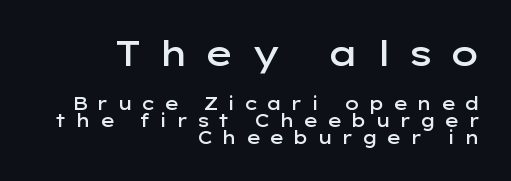
{"serif": "no", "italic": "no", "bold": "semi", "weight": "semibold", "width": "wide", "stroke_contrast": "low", "x_height": "medium", "monospaced": "no", "underline": "no", "align": "right", "line_spacing": "tight", "line_spacing_ratio": 0.95, "letter_spacing": "wide", "letter_spacing_em": 0.46, "larger_block": "first", "size_ratio": 1.94, "glyph_px": 35}
